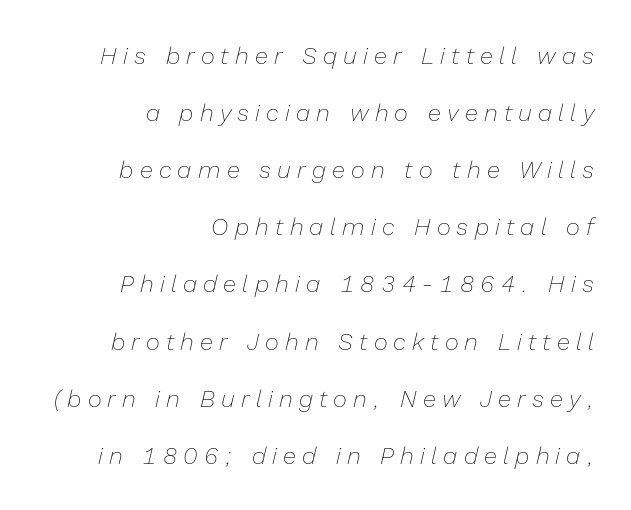
{"italic": "yes", "lean": "right", "slant_degrees": 13, "bold": "no", "underline": "no", "align": "right", "line_spacing": "loose", "line_spacing_ratio": 2.38, "letter_spacing": "wide", "letter_spacing_em": 0.26, "glyph_px": 24}
